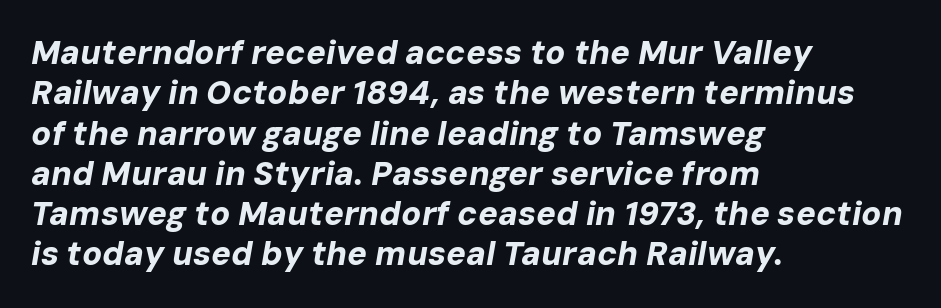
The image shows 33 px bold type, italic (leaning right); set left-aligned, line spacing 1.22x, normal letter spacing, not underlined; low stroke contrast and a medium x-height.
